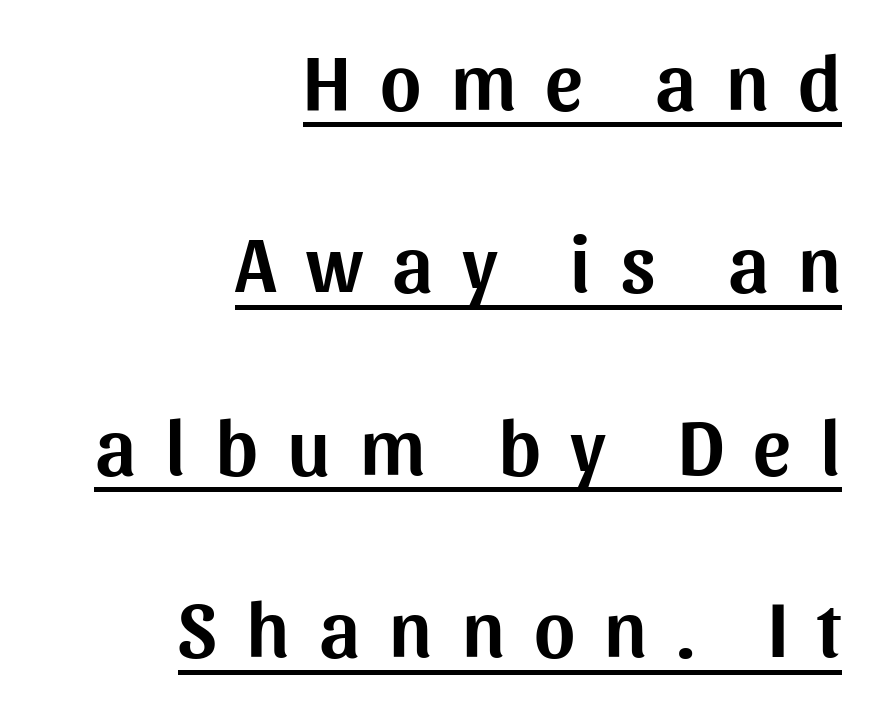
The image shows 79 px sans-serif type, upright; set right-aligned, loose line spacing (2.31x), unusually wide letter spacing (+0.37 em), underlined; medium stroke contrast and a medium x-height.
